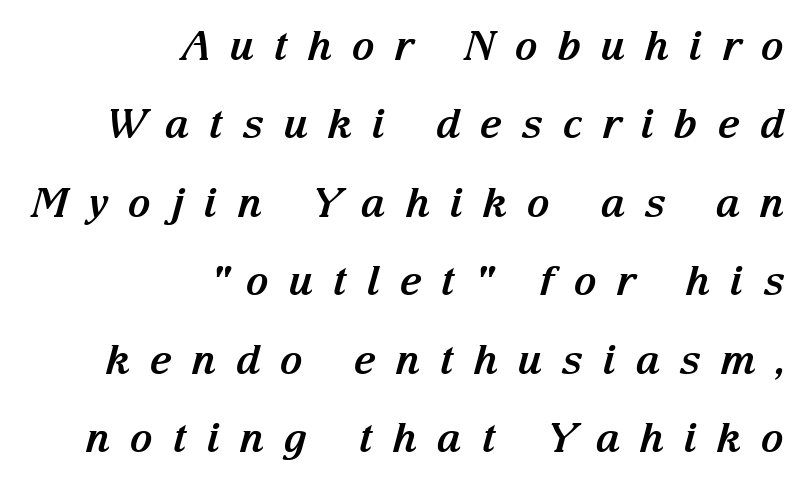
{"serif": "yes", "italic": "yes", "lean": "right", "slant_degrees": 15, "bold": "yes", "weight": "bold", "width": "normal", "stroke_contrast": "medium", "x_height": "medium", "monospaced": "no", "underline": "no", "align": "right", "line_spacing": "loose", "line_spacing_ratio": 1.96, "letter_spacing": "wide", "letter_spacing_em": 0.48, "glyph_px": 40}
